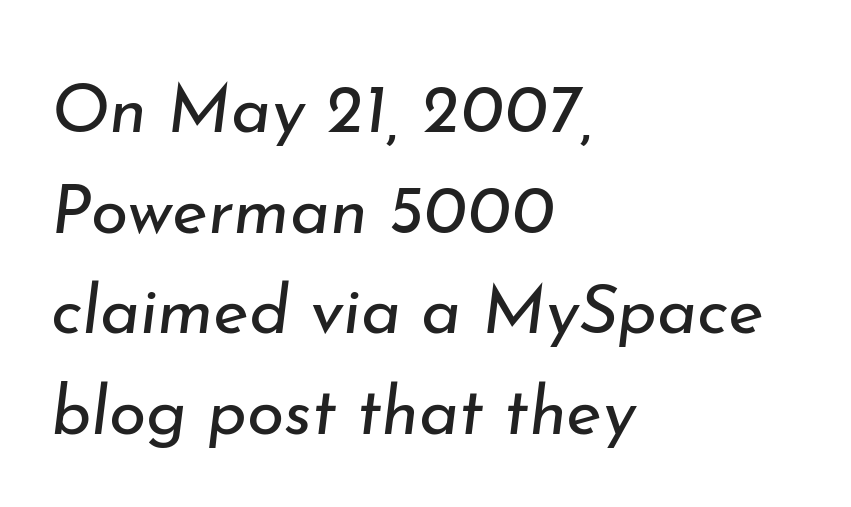
The image shows 68 px regular-weight type, italic (leaning right); set left-aligned, normal line spacing (1.48x), normal letter spacing, not underlined; low stroke contrast and a small x-height.
